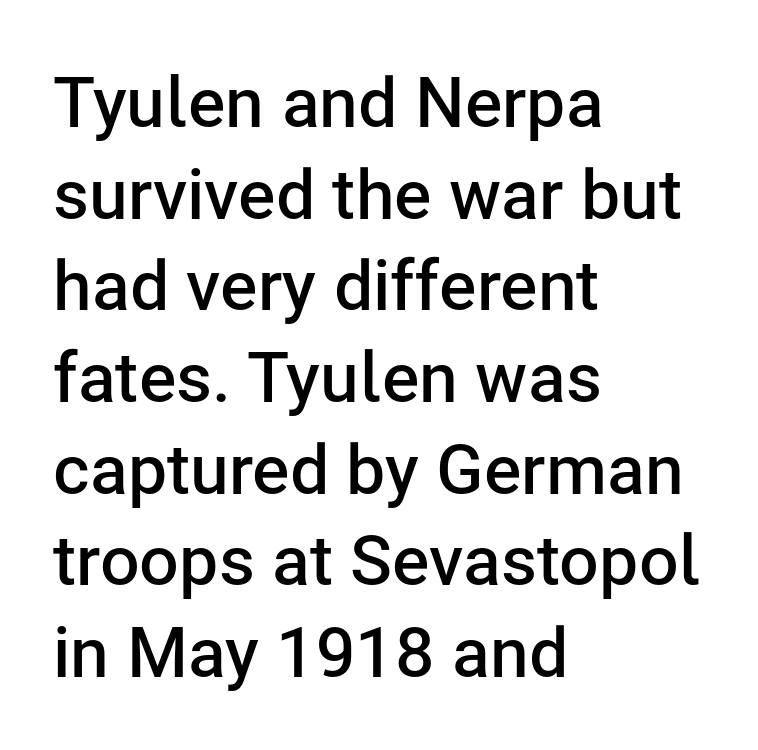
Lines of text with bare space underneath. On the weight axis this lands at semibold, roughly 600. Italic? Not at all — the glyphs are vertical. Are there feet on the stems? There aren't — it's a sans. Where is the straight margin? On the left.
